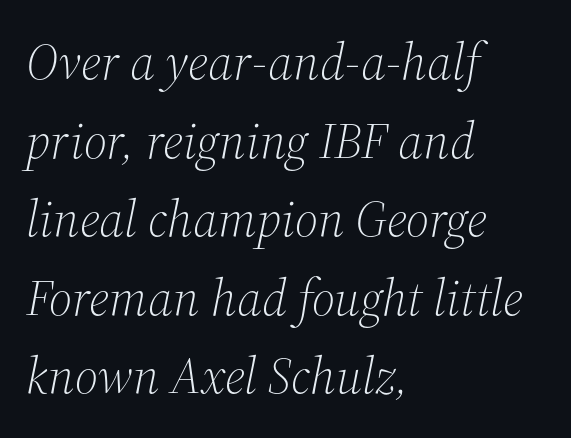
Casual observation: everything's shoved over to the left. Tracking value appears to be zero — textbook default spacing. Serif or sans? Serif — the stroke terminals have little feet. Stroke thickness stays within the range of a standard reading face or lighter. In terms of leading, this rendering sits right in the middle.
